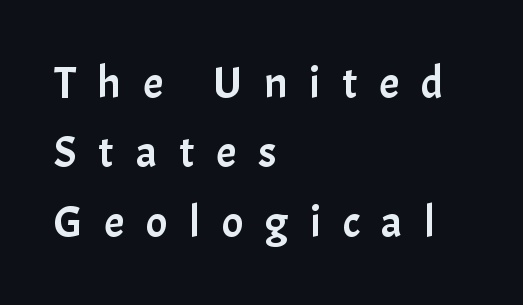
{"serif": "no", "italic": "no", "width": "normal", "stroke_contrast": "low", "x_height": "medium", "monospaced": "no", "underline": "no", "align": "left", "line_spacing": "normal", "line_spacing_ratio": 1.54, "letter_spacing": "wide", "letter_spacing_em": 0.48, "glyph_px": 45}
